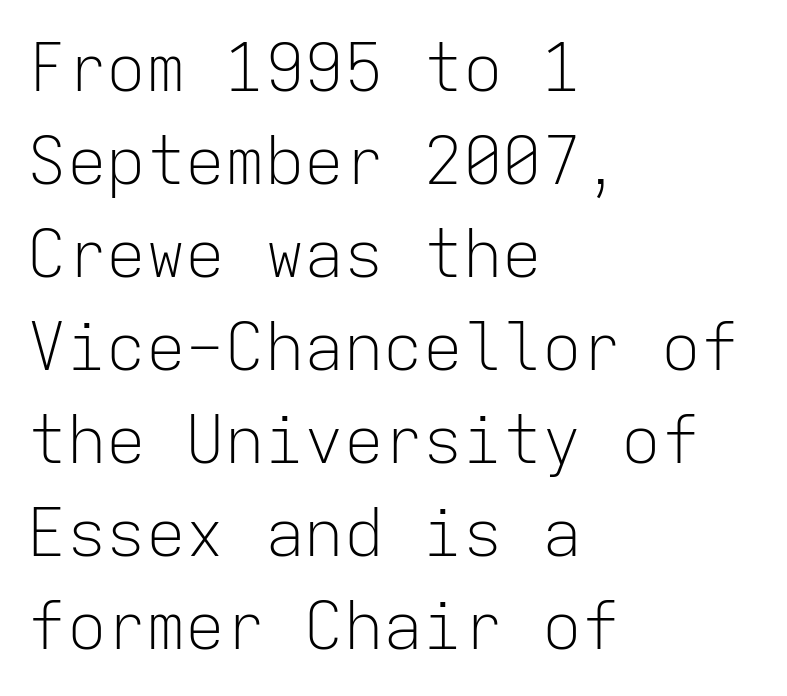
Q: Is the text bold? A: No.
Q: Is the text italic (slanted)? A: No, it is upright.
Q: Is the typeface a serif or a sans-serif typeface? A: Sans-serif.
Q: Is the text underlined? A: No.
Q: How is the paragraph aligned? A: Left-aligned.
Q: Is the spacing between letters normal or unusually wide? A: Normal.
Q: Is the spacing between lines tight, normal or loose? A: Normal.
Q: Width (condensed, normal, or wide)? A: Normal.
Q: Stroke contrast? A: Low.
Q: x-height? A: Medium.
Q: Monospaced? A: Yes.
